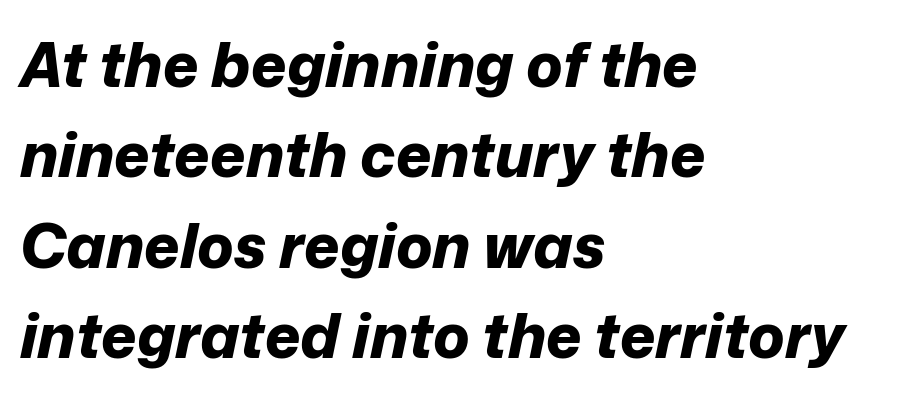
The image shows 61 px bold type, italic (leaning right); set left-aligned, normal line spacing (1.48x), normal letter spacing, not underlined; low stroke contrast and a medium x-height.
